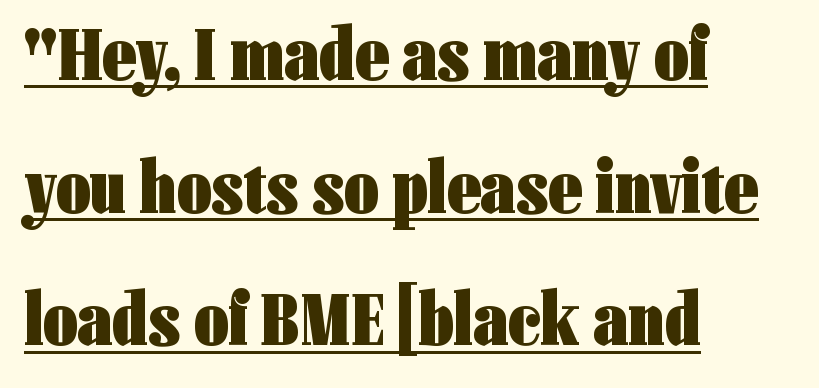
The image shows 75 px heavy, condensed sans-serif type, upright; set left-aligned, line spacing 1.77x, normal letter spacing, underlined; low stroke contrast and a medium x-height.
